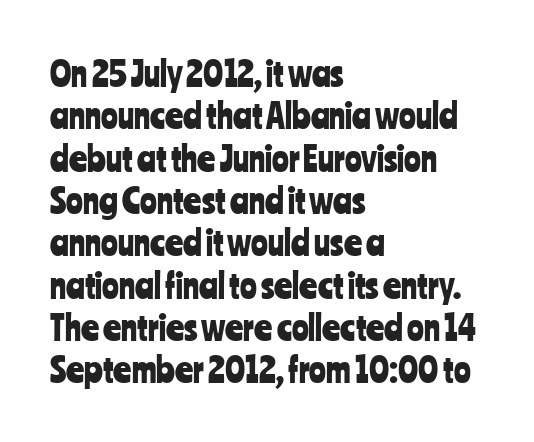
{"serif": "no", "italic": "no", "width": "condensed", "stroke_contrast": "low", "x_height": "medium", "monospaced": "no", "underline": "no", "align": "left", "line_spacing_ratio": 1.21, "letter_spacing": "normal", "letter_spacing_em": 0.0, "glyph_px": 35}
